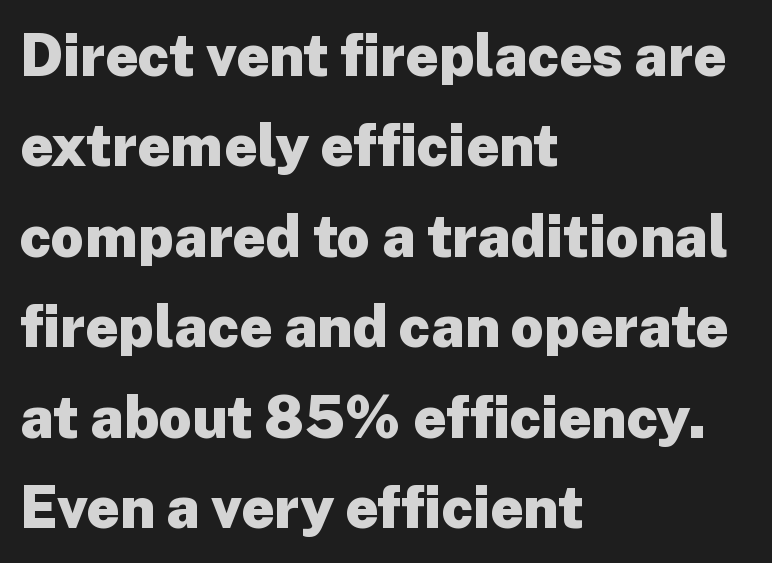
The image shows 58 px heavy sans-serif type, upright; set left-aligned, normal line spacing (1.56x), normal letter spacing, not underlined; low stroke contrast and a medium x-height.
